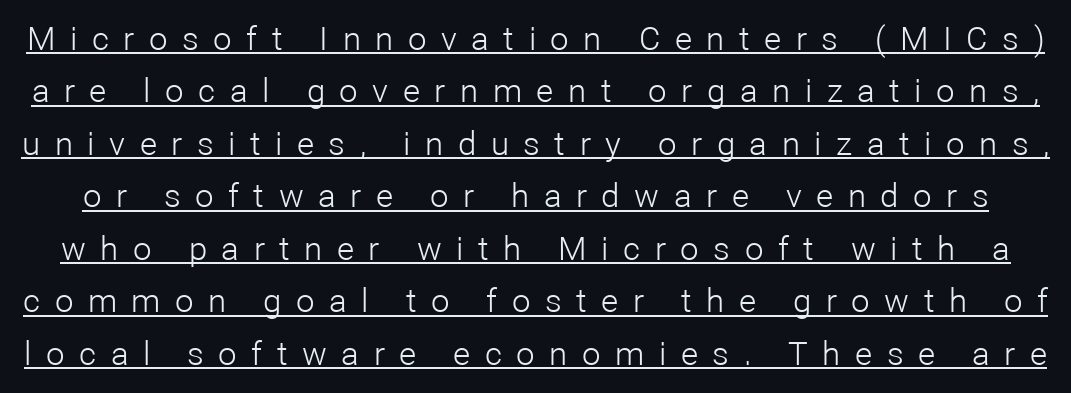
The image shows 33 px light sans-serif type, upright; set normal line spacing (1.59x), unusually wide letter spacing (+0.44 em), underlined; low stroke contrast and a medium x-height.
